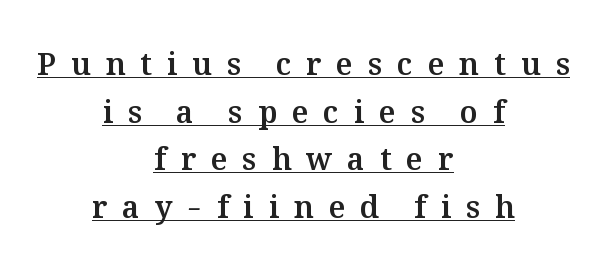
The image shows 30 px text type, upright; set centered, normal line spacing (1.59x), unusually wide letter spacing (+0.5 em), underlined; medium stroke contrast and a medium x-height.
